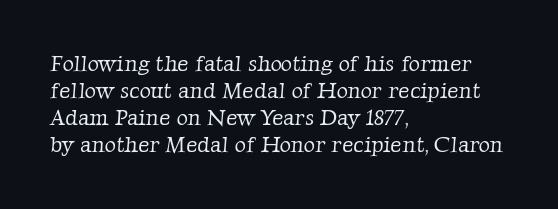
Q: Is the text bold? A: No.
Q: Is the text underlined? A: No.
Q: How is the paragraph aligned? A: Left-aligned.
Q: Is the spacing between letters normal or unusually wide? A: Normal.
